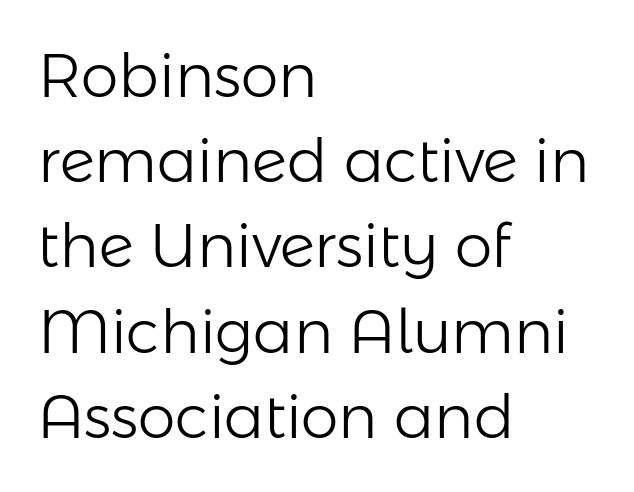
The image shows 60 px light sans-serif type, upright; set left-aligned, normal line spacing (1.42x), normal letter spacing, not underlined; low stroke contrast and a medium x-height.
